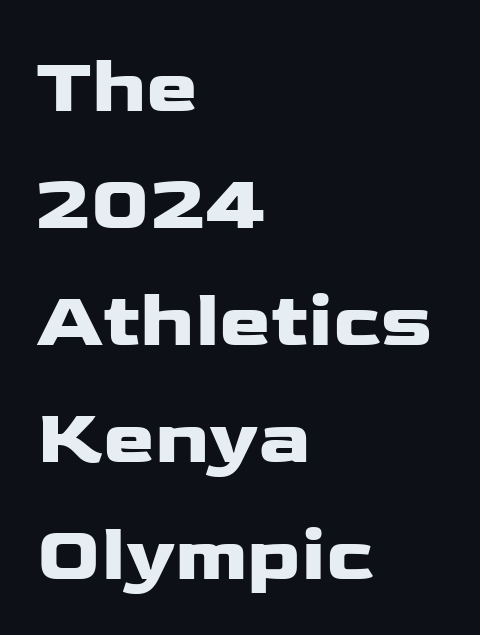
Evenly set lines give the paragraph a standard silhouette. I'd call this a sans setting — the letters go barefoot. Honestly, there is no underline to notice here at all. Does the lettering tilt? It doesn't — this is upright. Default kerning and tracking; the words read as compact shapes.
